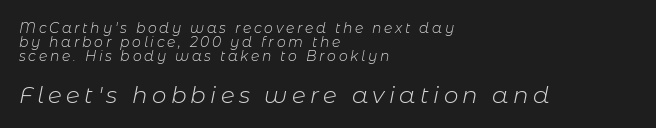
A bare baseline throughout the passage. Bigger letters appear in the bottom chunk; the top chunk is reduced. This is oblique type, the kind used for emphasis or titles. If you measured baseline to baseline, you'd find a short distance. Is the stroke heavy? The answer is a plain regular-or-lighter. Typeset ragged right — the left edge is the straight one.
